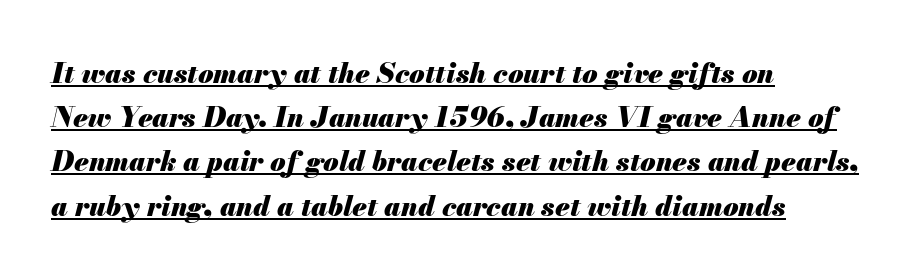
{"italic": "yes", "lean": "right", "slant_degrees": 13, "bold": "yes", "weight": "heavy", "width": "normal", "stroke_contrast": "medium", "x_height": "small", "monospaced": "no", "underline": "yes", "align": "left", "line_spacing": "normal", "line_spacing_ratio": 1.58, "letter_spacing": "normal", "letter_spacing_em": 0.0, "glyph_px": 28}
